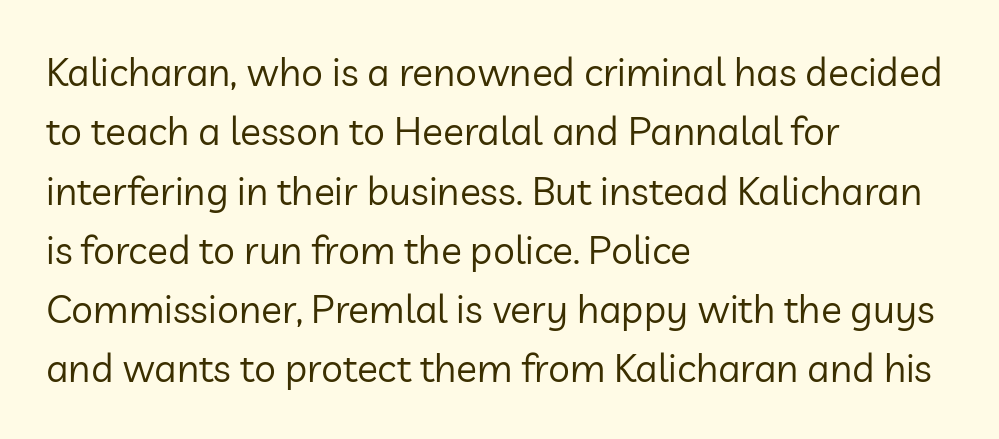
Letters have the restrained weight of plain body copy at most. Grotesque or geometric, the face here clearly has no serifs. Think of a printed novel: that variable character pitch is what you see here. This is roman type, the default non-slanted kind.
